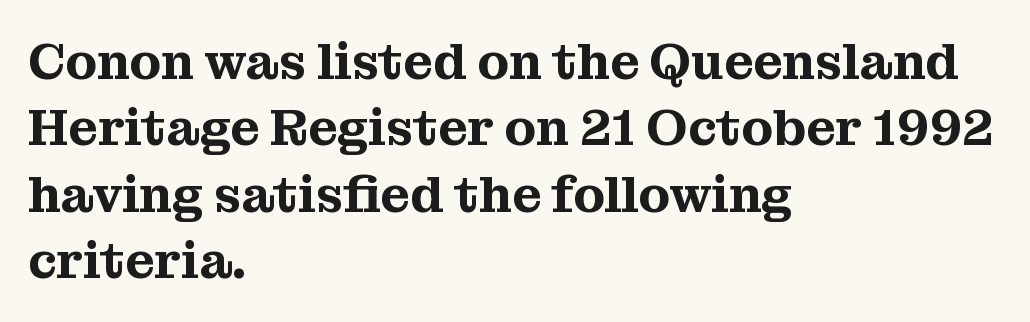
The image shows 51 px serif type, upright; set left-aligned, normal line spacing (1.3x), normal letter spacing, not underlined; medium stroke contrast and a medium x-height.
